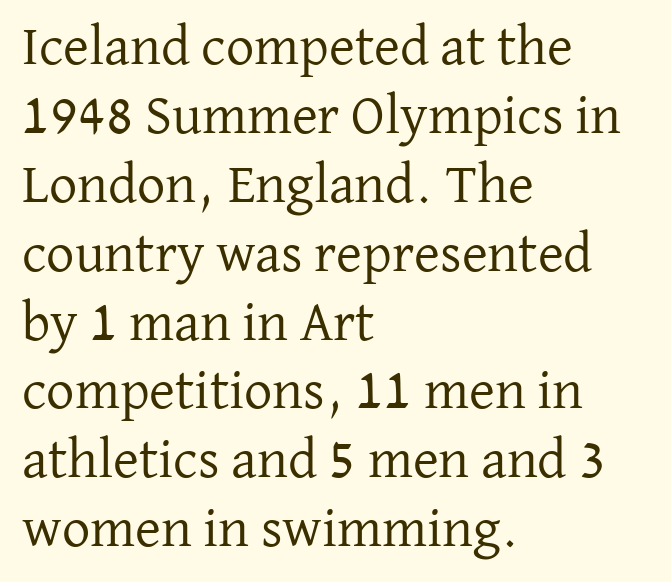
Q: Is the text bold? A: No.
Q: Is the text italic (slanted)? A: No, it is upright.
Q: Is the typeface a serif or a sans-serif typeface? A: Serif.
Q: Is the text underlined? A: No.
Q: How is the paragraph aligned? A: Left-aligned.
Q: Is the spacing between letters normal or unusually wide? A: Normal.
Q: Width (condensed, normal, or wide)? A: Normal.
Q: Stroke contrast? A: Low.
Q: x-height? A: Medium.
Q: Monospaced? A: No.
